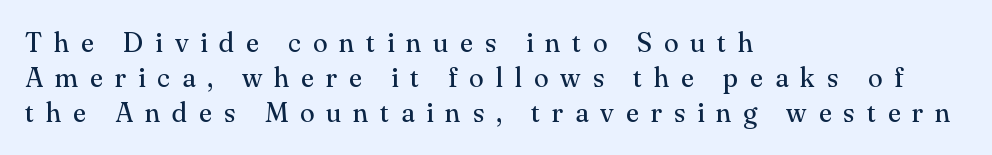
The image shows 27 px text type, upright; set left-aligned, normal line spacing (1.3x), unusually wide letter spacing (+0.44 em), not underlined.
